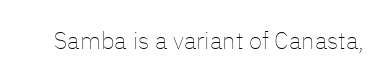
Q: Is the text bold? A: No.
Q: Is the text italic (slanted)? A: No, it is upright.
Q: Is the text underlined? A: No.
Q: Is the spacing between letters normal or unusually wide? A: Normal.
